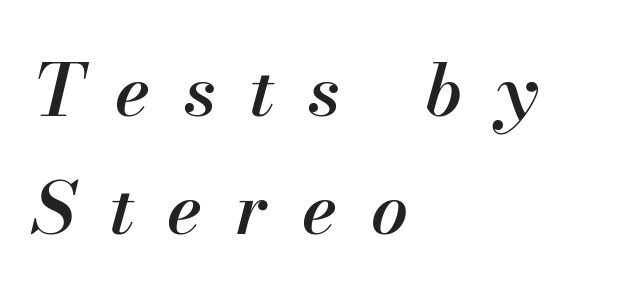
Q: Is the text bold? A: Semi-bold.
Q: Is the text italic (slanted)? A: Yes, it leans right by about 13 degrees.
Q: Is the text underlined? A: No.
Q: How is the paragraph aligned? A: Left-aligned.
Q: Is the spacing between letters normal or unusually wide? A: Unusually wide.
Q: Is the spacing between lines tight, normal or loose? A: Normal.
Q: Width (condensed, normal, or wide)? A: Normal.
Q: Stroke contrast? A: Medium.
Q: x-height? A: Small.
Q: Monospaced? A: No.
